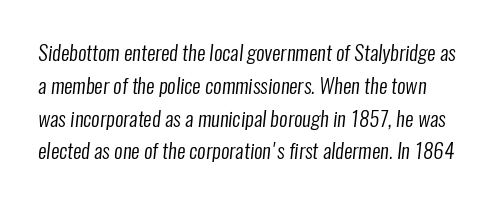
The strokes are not fattened; the text isn't bold. Honestly, there is no underline to notice here at all. The passage shown stacks its lines at a standard gap. Honestly, the letter spacing is just normal — you wouldn't notice it.
